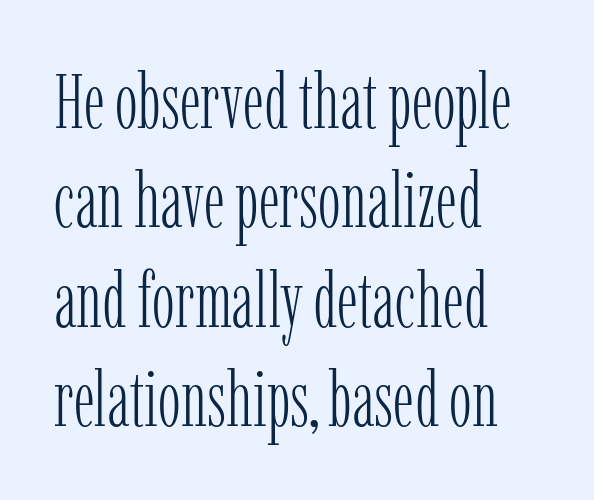
Which margin do the lines hug? The left one — the right edge is uneven. How would I describe the line gaps? Plain and ordinary. Does extra space separate the letters? No, they use regular spacing. Unmarked baselines from the first word to the last. The face looks like a standard text weight, possibly lighter.
